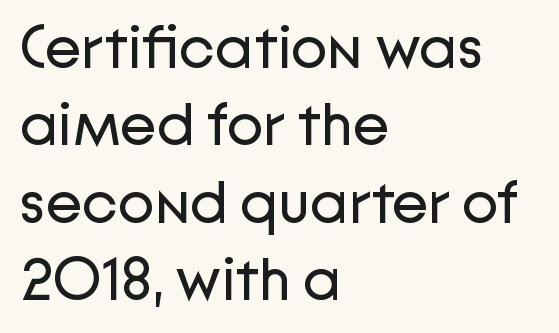
The rows are spaced the way most documents space them. The foot of each line stays bare and open. Where is the straight margin? On the left. Posture: vertical. No extra ink here — the face is not bold. The rendering uses natural spacing where letterforms have individual widths.
